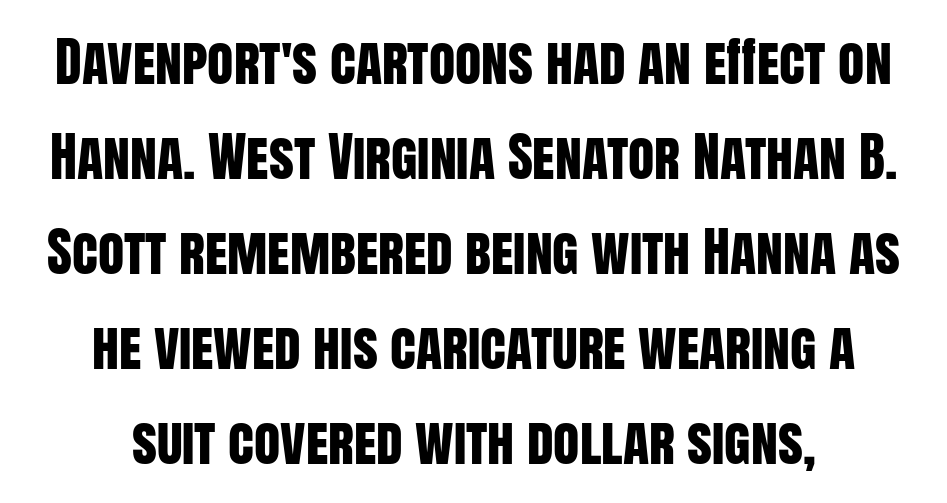
{"serif": "no", "italic": "no", "width": "condensed", "stroke_contrast": "low", "x_height": "large", "monospaced": "no", "underline": "no", "align": "center", "line_spacing_ratio": 1.76, "letter_spacing": "normal", "letter_spacing_em": 0.0, "glyph_px": 54}
